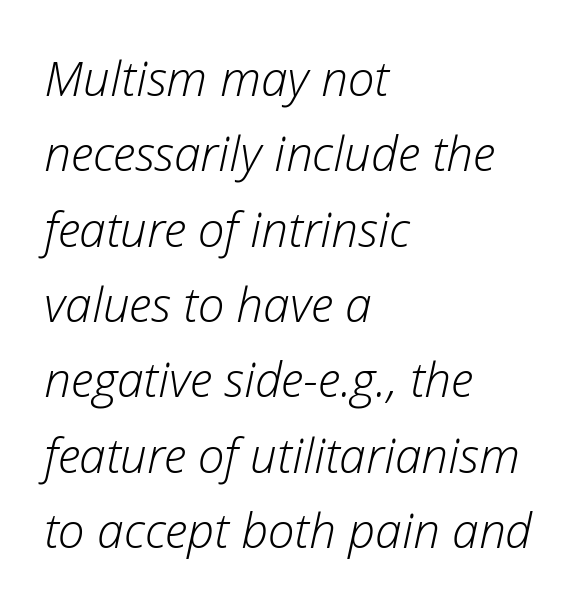
{"italic": "yes", "lean": "right", "slant_degrees": 12, "bold": "no", "weight": "light", "width": "normal", "stroke_contrast": "low", "x_height": "medium", "monospaced": "no", "underline": "no", "align": "left", "line_spacing": "normal", "line_spacing_ratio": 1.57, "letter_spacing": "normal", "letter_spacing_em": 0.0, "glyph_px": 48}
